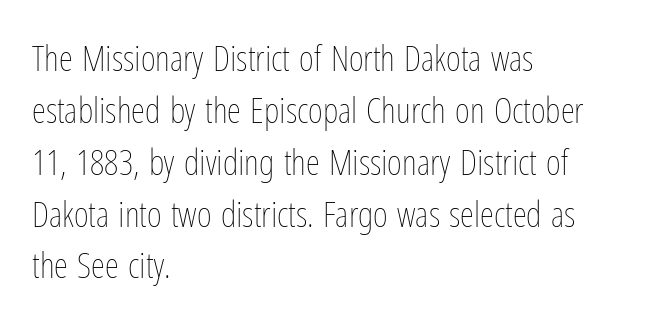
Is this a fixed-width face? No — the glyphs have proportional, varying widths. The face looks like a standard text weight, possibly lighter. The vertical gap from one line to the next is medium. Casual observation: everything's shoved over to the left.
